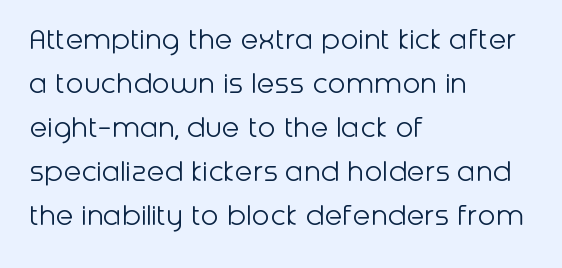
{"serif": "no", "italic": "no", "bold": "no", "weight": "light", "width": "normal", "stroke_contrast": "low", "x_height": "medium", "monospaced": "no", "underline": "no", "align": "left", "line_spacing": "normal", "line_spacing_ratio": 1.33, "letter_spacing": "normal", "letter_spacing_em": 0.0, "glyph_px": 33}
